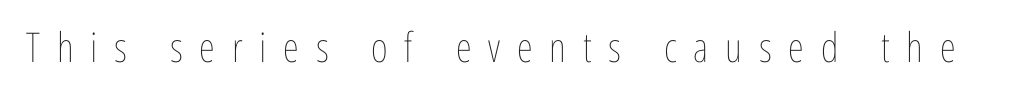
The image shows 41 px thin, condensed type, upright; set unusually wide letter spacing (+0.41 em), not underlined; low stroke contrast and a medium x-height.
